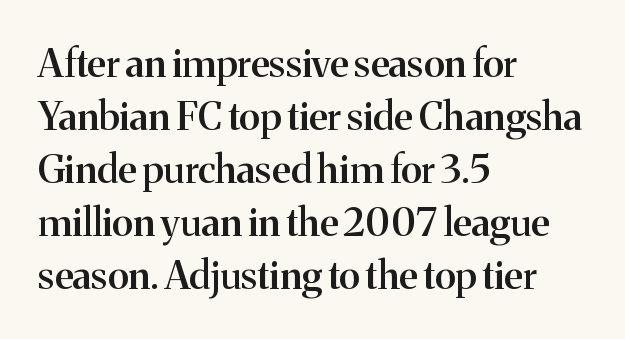
Q: Is the text bold? A: Semi-bold.
Q: Is the text italic (slanted)? A: No, it is upright.
Q: Is the typeface a serif or a sans-serif typeface? A: Serif.
Q: Is the text underlined? A: No.
Q: How is the paragraph aligned? A: Left-aligned.
Q: Is the spacing between letters normal or unusually wide? A: Normal.
Q: Is the spacing between lines tight, normal or loose? A: Normal.
Q: Width (condensed, normal, or wide)? A: Normal.
Q: Stroke contrast? A: Medium.
Q: x-height? A: Medium.
Q: Monospaced? A: No.
